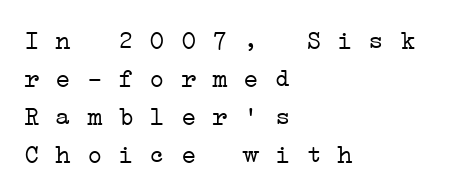
Q: Is the text bold? A: No.
Q: Is the text underlined? A: No.
Q: How is the paragraph aligned? A: Left-aligned.
Q: Is the spacing between letters normal or unusually wide? A: Normal.
Q: Is the spacing between lines tight, normal or loose? A: Normal.
